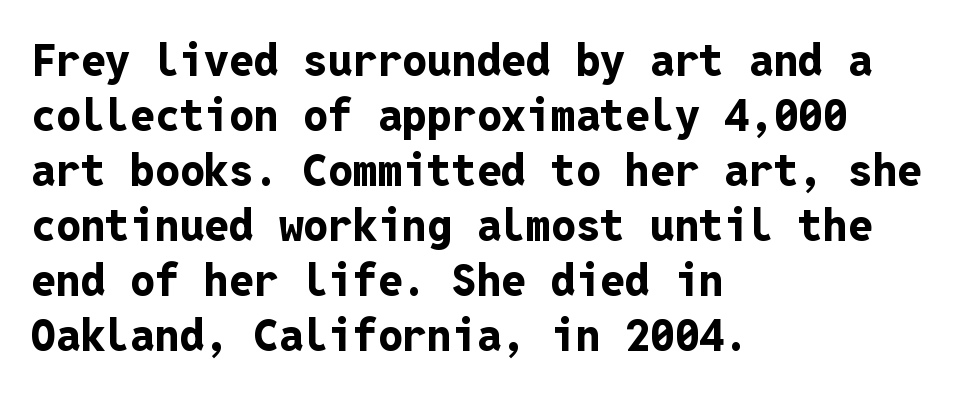
{"serif": "no", "italic": "no", "bold": "yes", "weight": "bold", "width": "normal", "stroke_contrast": "low", "x_height": "medium", "monospaced": "yes", "underline": "no", "align": "left", "line_spacing": "normal", "line_spacing_ratio": 1.25, "letter_spacing": "normal", "letter_spacing_em": 0.0, "glyph_px": 44}
